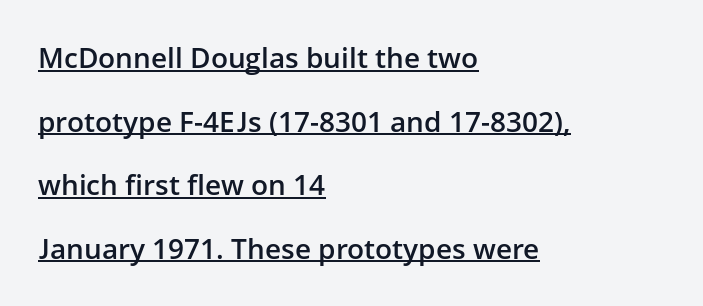
{"serif": "no", "italic": "no", "bold": "semi", "weight": "semibold", "width": "normal", "stroke_contrast": "low", "x_height": "medium", "monospaced": "no", "underline": "yes", "align": "left", "line_spacing": "loose", "line_spacing_ratio": 2.27, "letter_spacing": "normal", "letter_spacing_em": 0.0, "glyph_px": 28}
